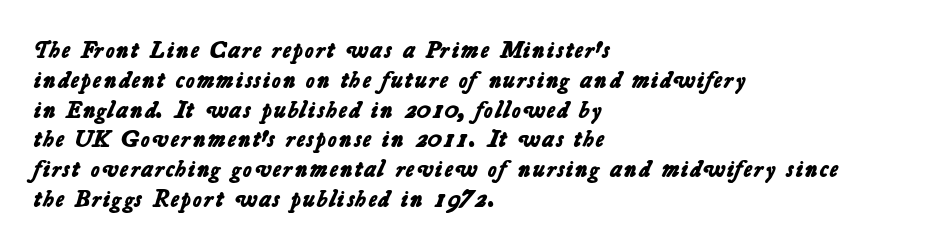
Q: Is the text bold? A: Yes.
Q: Is the text underlined? A: No.
Q: How is the paragraph aligned? A: Left-aligned.
Q: Is the spacing between letters normal or unusually wide? A: Normal.
